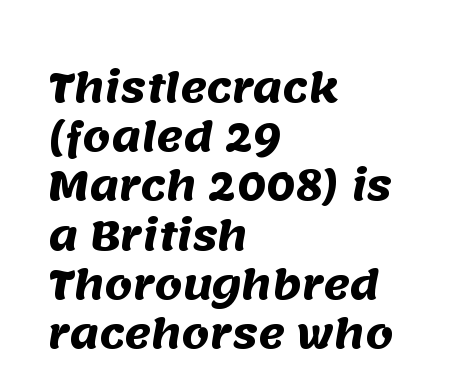
The foot of each line stays bare and open. No feet cap the strokes, marking this as sans-serif type. Here the designer chose a conventional face with non-uniform glyph widths. The passage is arranged the way most books set body copy — flush left. The sample has been set heavy, in full bold. Inter-character spacing is left at the font's built-in metrics.
